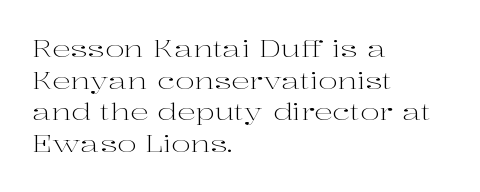
Q: Is the text bold? A: No.
Q: Is the text italic (slanted)? A: No, it is upright.
Q: Is the text underlined? A: No.
Q: How is the paragraph aligned? A: Left-aligned.
Q: Is the spacing between letters normal or unusually wide? A: Normal.
Q: Is the spacing between lines tight, normal or loose? A: Normal.
